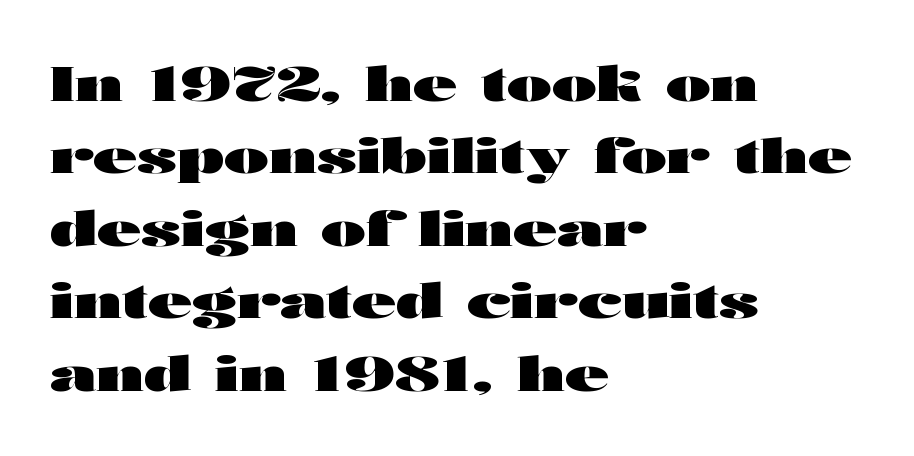
The image shows 48 px heavy, wide type, upright; set left-aligned, normal line spacing (1.51x), normal letter spacing, not underlined; high stroke contrast and a medium x-height.
